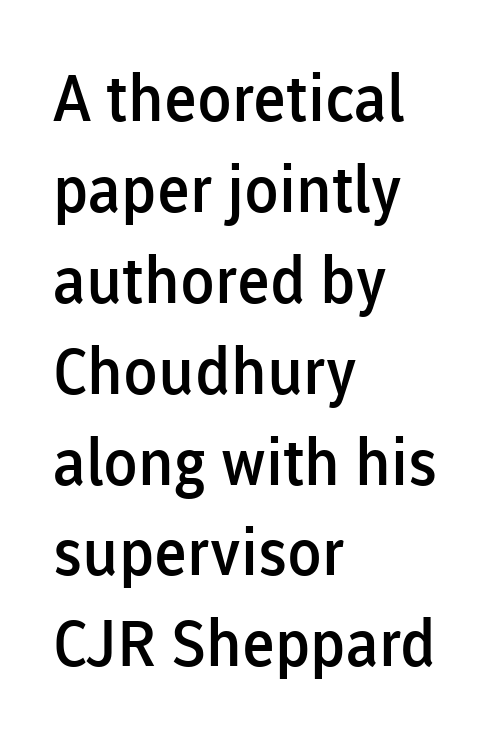
Successive baselines arrive at the customary interval. Compared with an ordinary text face, these strokes are moderately heavier — a semibold. The passage shown is typeset with a sans-serif family. Do the characters align in a grid? No, the font is proportional. If you drew a line through each stem, it would be perfectly vertical. Check the space under the baseline: it is left empty.
